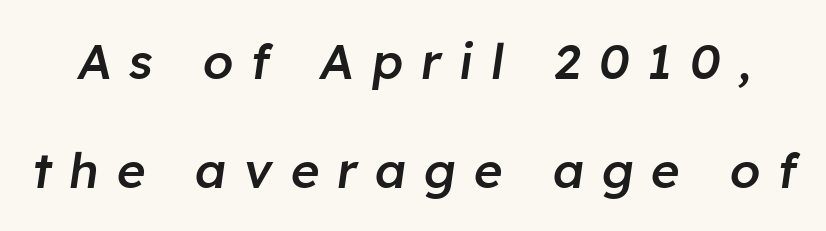
Tracking here is generous; glyphs stand well apart from one another. Moderately thickened strokes mark this as semibold type. Nobody drew a line under any word here. The designer dialed line spacing up above the default.
